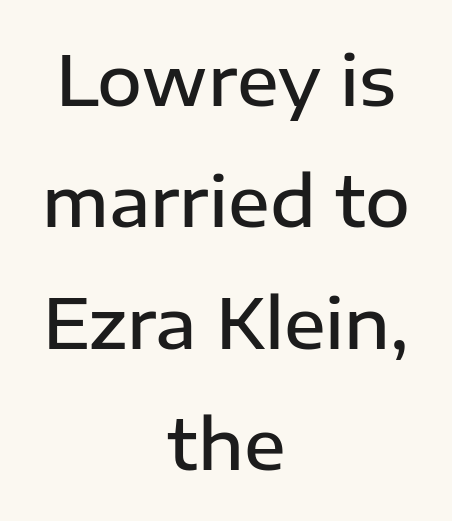
Character widths vary here, with narrow letters taking less room than wide ones. This is moderately heavy type, rendered in semibold. The rag falls on both sides of this text block equally. Standard letterfit; no display-style spreading of the glyphs.
